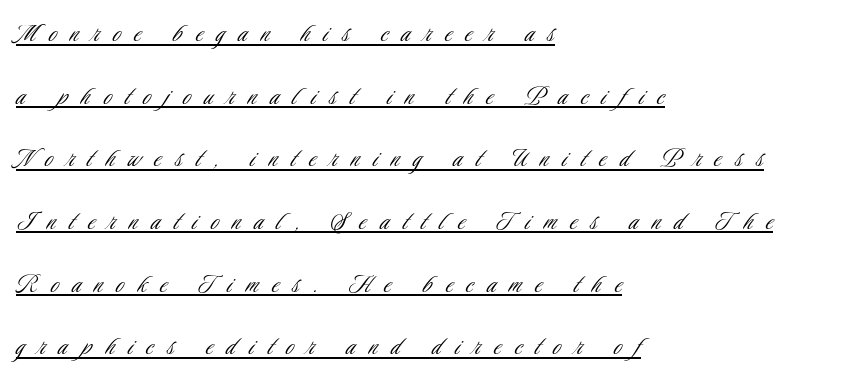
The image shows 29 px light, condensed sans-serif type; set left-aligned, loose line spacing (2.16x), unusually wide letter spacing (+0.47 em), underlined; low stroke contrast and a small x-height.
